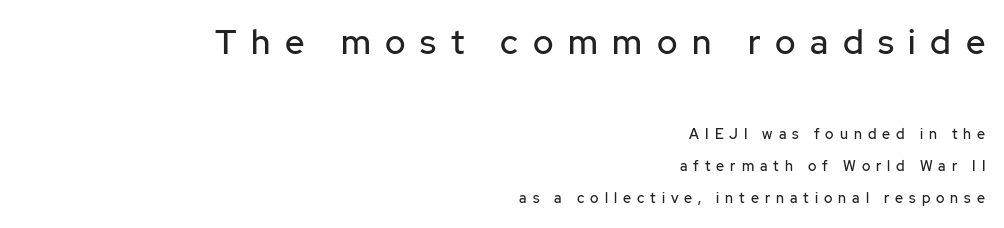
The image shows 34 px sans-serif type, upright; set right-aligned, loose line spacing (2.29x), unusually wide letter spacing (+0.43 em), not underlined; the first (top) block is 2.43x larger; low stroke contrast and a medium x-height.
